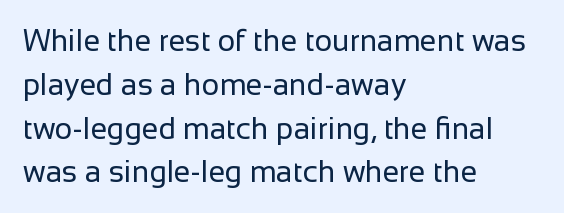
The image shows 30 px regular-weight sans-serif type, upright; set left-aligned, normal line spacing (1.46x), normal letter spacing, not underlined; low stroke contrast and a medium x-height.
